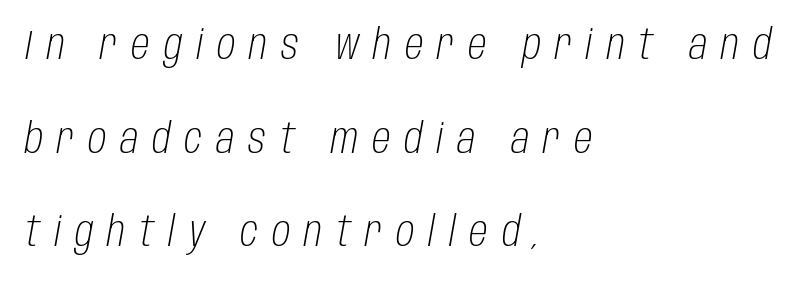
Caption: face not bold, strokes unweighted. This sample has the flowing, uneven cadence of proportional lettering. The rendering anchors every line to the left-hand side. Each row of text sits above clean, open space. Tracking here is generous; glyphs stand well apart from one another. Is the type slanted? Yes — the strokes lean at a clear angle.
